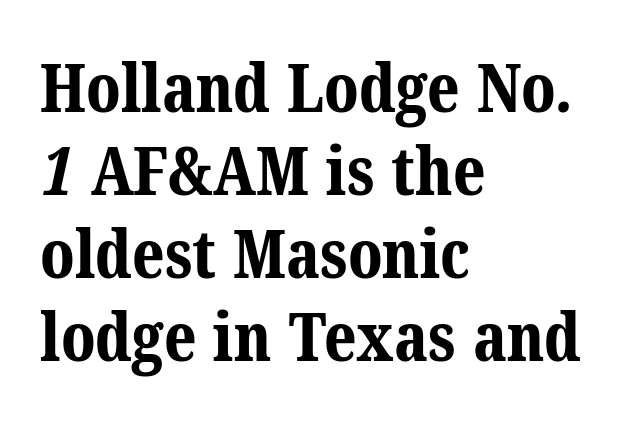
The image shows 67 px bold serif type; set left-aligned, line spacing 1.24x, normal letter spacing, not underlined; medium stroke contrast and a medium x-height.
